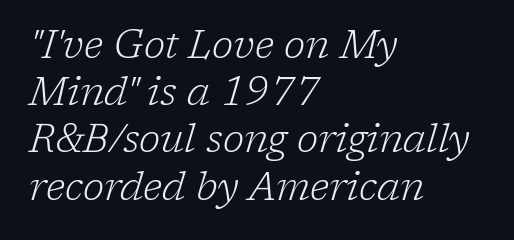
What kind of face is this? One with serifs. The face looks like a standard text weight, possibly lighter. One-word summary of the alignment: left. Italic: yes, the glyphs are oblique. Here the glyphs are tracked normally, forming tight word shapes.
